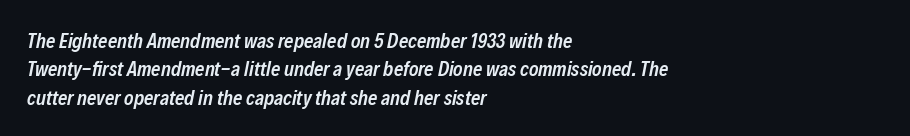
{"italic": "yes", "lean": "right", "slant_degrees": 12, "bold": "semi", "underline": "no", "align": "left", "line_spacing": "normal", "line_spacing_ratio": 1.42, "letter_spacing": "normal", "letter_spacing_em": 0.0, "glyph_px": 20}
